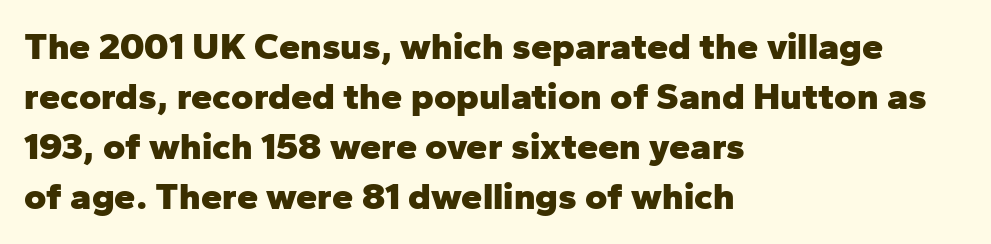
The image shows 38 px heavy sans-serif type, upright; set left-aligned, normal line spacing (1.32x), normal letter spacing, not underlined; low stroke contrast and a medium x-height.
